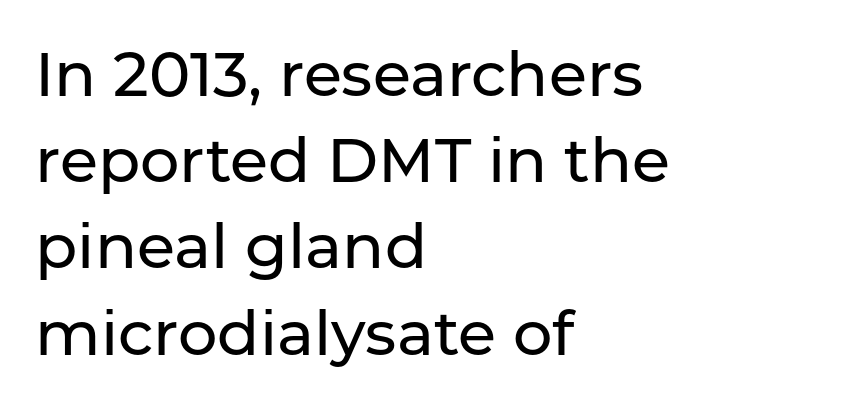
The passage is arranged the way most books set body copy — flush left. Unmarked baselines from the first word to the last. Nobody touched the tracking dial on this one. Vertical spacing — default. You could not count columns in this text — the font is proportionally spaced. Does the lettering tilt? It doesn't — this is upright.
